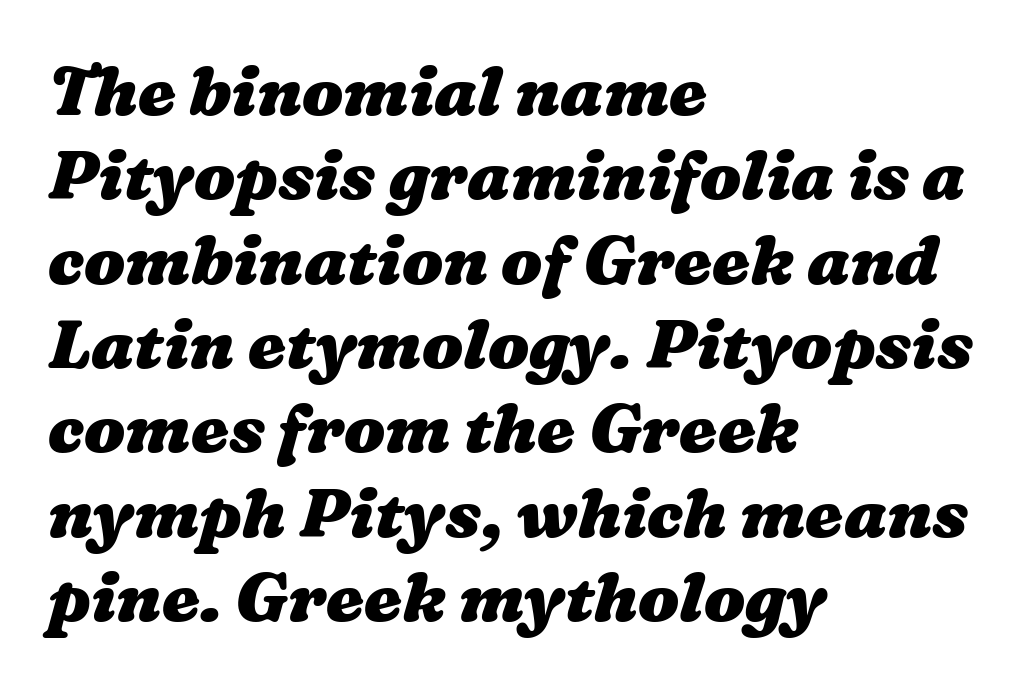
The image shows 68 px heavy, wide type; set left-aligned, line spacing 1.24x, normal letter spacing, not underlined; medium stroke contrast and a medium x-height.
